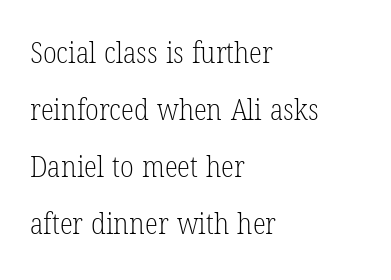
{"serif": "yes", "italic": "no", "bold": "no", "weight": "light", "width": "condensed", "stroke_contrast": "low", "x_height": "medium", "monospaced": "no", "underline": "no", "align": "left", "line_spacing": "loose", "line_spacing_ratio": 1.9, "letter_spacing": "normal", "letter_spacing_em": 0.0, "glyph_px": 30}
